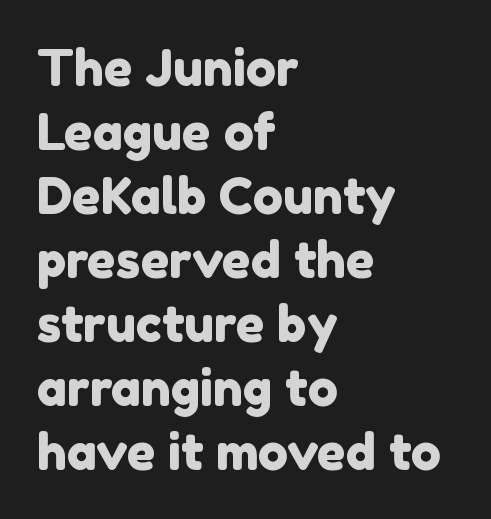
{"serif": "no", "width": "normal", "x_height": "medium", "monospaced": "no", "underline": "no", "align": "left", "line_spacing": "normal", "line_spacing_ratio": 1.28, "letter_spacing": "normal", "letter_spacing_em": 0.0, "glyph_px": 50}
